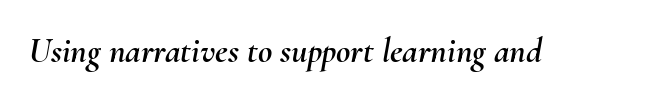
The image shows 35 px text type, italic (leaning right); set normal letter spacing, not underlined; medium stroke contrast and a small x-height.
